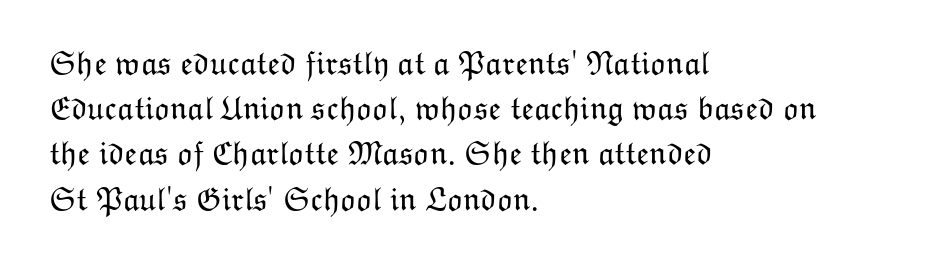
Q: Is the text bold? A: No.
Q: Is the text italic (slanted)? A: No, it is upright.
Q: Is the text underlined? A: No.
Q: How is the paragraph aligned? A: Left-aligned.
Q: Is the spacing between letters normal or unusually wide? A: Normal.
Q: Is the spacing between lines tight, normal or loose? A: Normal.
Q: Width (condensed, normal, or wide)? A: Normal.
Q: Stroke contrast? A: Low.
Q: x-height? A: Medium.
Q: Monospaced? A: No.
